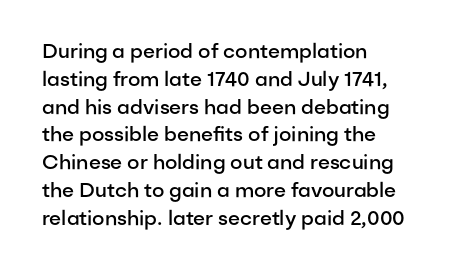
{"italic": "no", "bold": "semi", "underline": "no", "align": "left", "line_spacing": "normal", "line_spacing_ratio": 1.39, "letter_spacing": "normal", "letter_spacing_em": 0.0, "glyph_px": 20}
